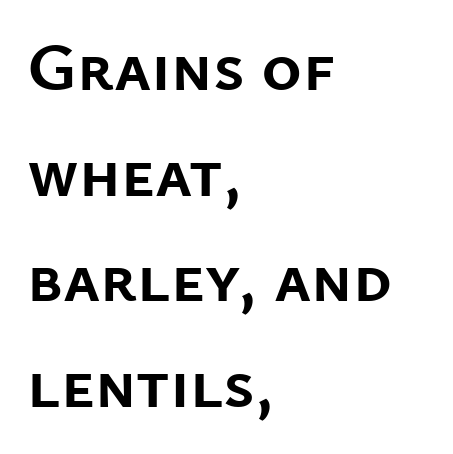
The image shows 69 px semibold sans-serif type, upright; set left-aligned, normal line spacing (1.53x), normal letter spacing, not underlined; low stroke contrast and a medium x-height.
